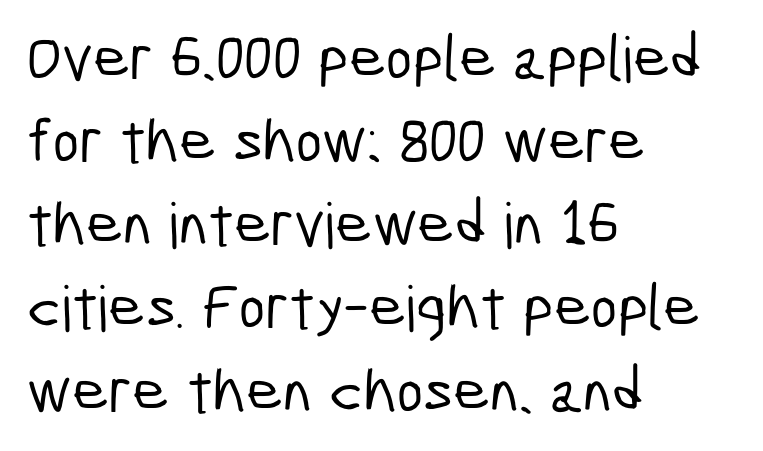
{"serif": "no", "width": "condensed", "stroke_contrast": "low", "x_height": "medium", "monospaced": "no", "underline": "no", "align": "left", "line_spacing": "normal", "line_spacing_ratio": 1.32, "letter_spacing": "normal", "letter_spacing_em": 0.0, "glyph_px": 63}
